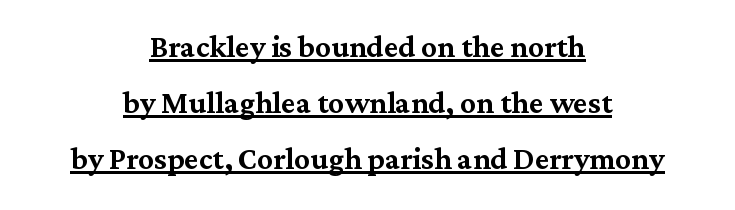
Q: Is the text italic (slanted)? A: No, it is upright.
Q: Is the typeface a serif or a sans-serif typeface? A: Serif.
Q: Is the text underlined? A: Yes.
Q: How is the paragraph aligned? A: Centered.
Q: Is the spacing between letters normal or unusually wide? A: Normal.
Q: Is the spacing between lines tight, normal or loose? A: Normal.
Q: Width (condensed, normal, or wide)? A: Normal.
Q: Stroke contrast? A: Medium.
Q: x-height? A: Medium.
Q: Monospaced? A: No.
